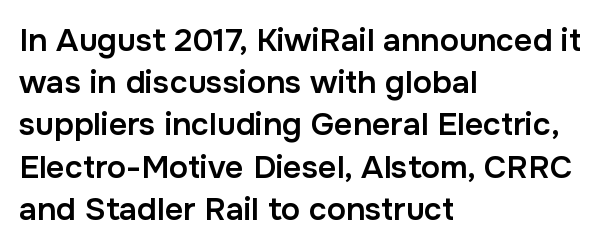
{"serif": "no", "italic": "no", "bold": "semi", "weight": "semibold", "width": "normal", "stroke_contrast": "low", "x_height": "medium", "monospaced": "no", "underline": "no", "align": "left", "line_spacing": "normal", "line_spacing_ratio": 1.32, "letter_spacing": "normal", "letter_spacing_em": 0.0, "glyph_px": 32}
